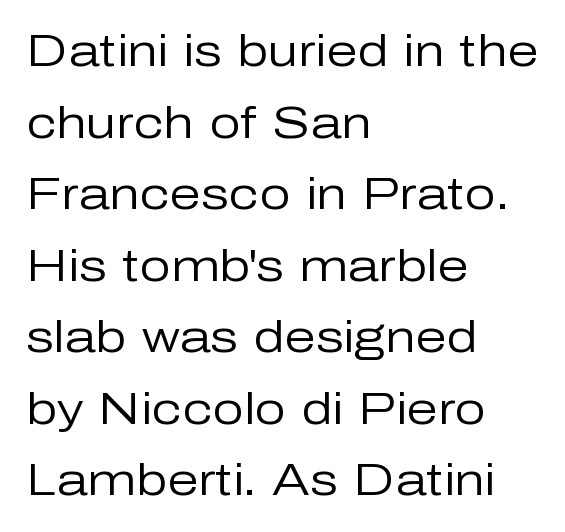
The image shows 45 px regular-weight sans-serif type, upright; set left-aligned, normal line spacing (1.59x), normal letter spacing, not underlined; low stroke contrast and a medium x-height.
